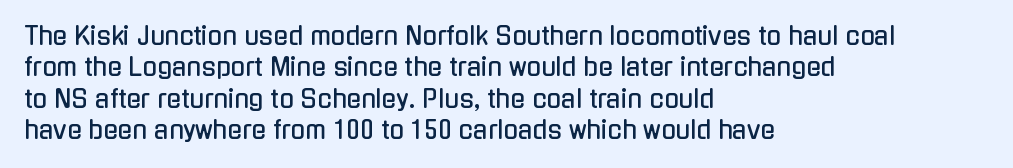
{"italic": "no", "underline": "no", "align": "left", "line_spacing": "normal", "line_spacing_ratio": 1.31, "letter_spacing": "normal", "letter_spacing_em": 0.0, "glyph_px": 24}
